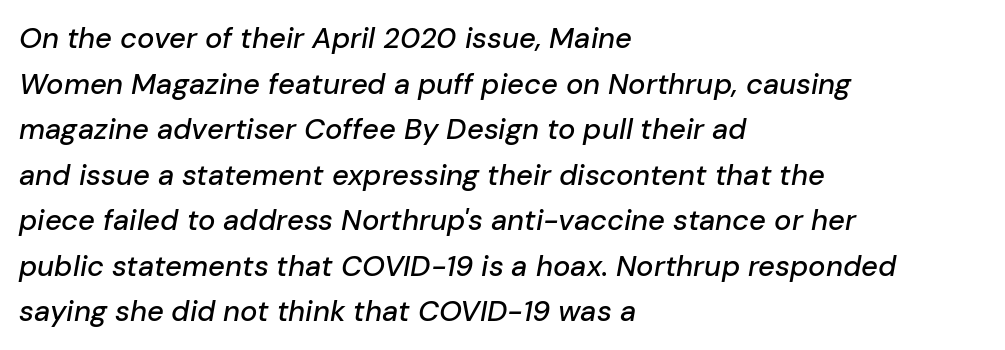
{"italic": "yes", "lean": "right", "slant_degrees": 10, "width": "normal", "stroke_contrast": "low", "x_height": "medium", "monospaced": "no", "underline": "no", "align": "left", "line_spacing": "normal", "line_spacing_ratio": 1.57, "letter_spacing": "normal", "letter_spacing_em": 0.0, "glyph_px": 29}
